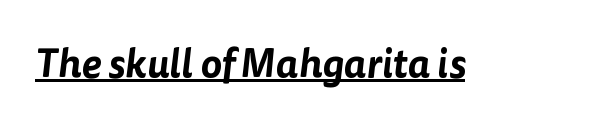
Note: no serifs on the glyphs. Think of a printed novel: that variable character pitch is what you see here. Is the letter spacing exaggerated? No — it looks like the ordinary default. The words here are underlined.
